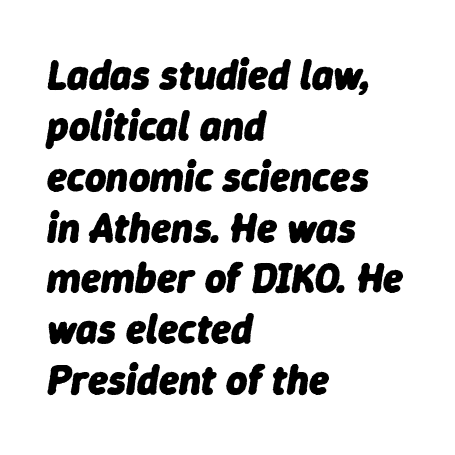
{"italic": "yes", "lean": "right", "slant_degrees": 9, "bold": "yes", "weight": "heavy", "width": "normal", "stroke_contrast": "low", "x_height": "medium", "monospaced": "no", "underline": "no", "align": "left", "line_spacing_ratio": 1.24, "letter_spacing": "normal", "letter_spacing_em": 0.0, "glyph_px": 41}
